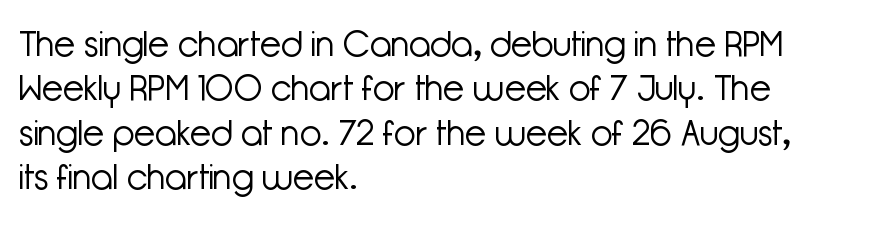
{"serif": "no", "italic": "no", "bold": "no", "weight": "light", "width": "normal", "stroke_contrast": "low", "x_height": "medium", "monospaced": "no", "underline": "no", "align": "left", "line_spacing": "normal", "line_spacing_ratio": 1.27, "letter_spacing": "normal", "letter_spacing_em": 0.0, "glyph_px": 35}
